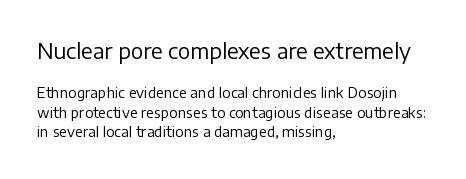
{"italic": "no", "bold": "no", "underline": "no", "align": "left", "line_spacing": "normal", "line_spacing_ratio": 1.4, "letter_spacing": "normal", "letter_spacing_em": 0.0, "larger_block": "first", "size_ratio": 1.5, "glyph_px": 21}
